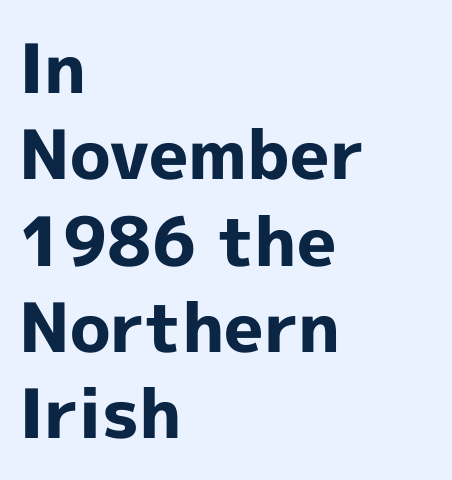
{"serif": "no", "italic": "no", "bold": "yes", "weight": "bold", "width": "normal", "x_height": "medium", "monospaced": "no", "underline": "no", "align": "left", "line_spacing": "normal", "line_spacing_ratio": 1.27, "letter_spacing": "normal", "letter_spacing_em": 0.0, "glyph_px": 68}
